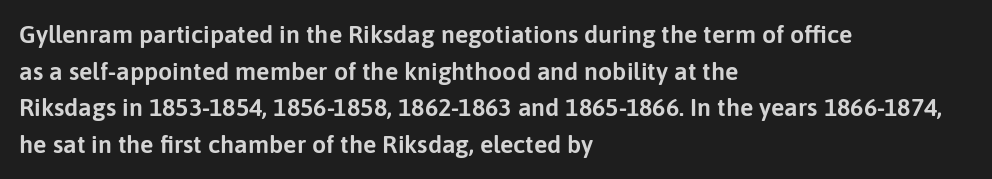
The image shows 25 px text type, upright; set left-aligned, normal line spacing (1.47x), normal letter spacing, not underlined.
